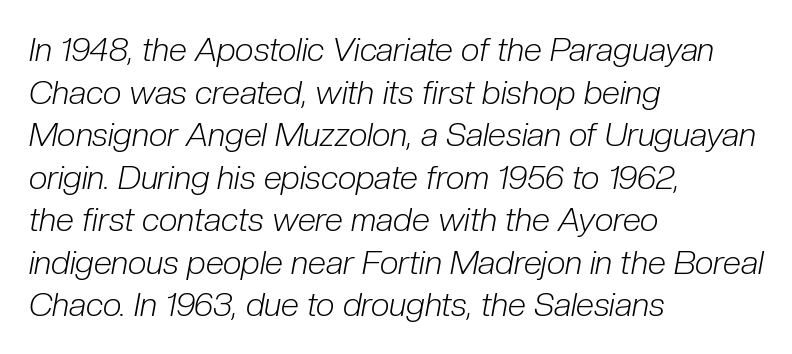
Q: Is the text bold? A: No.
Q: Is the text italic (slanted)? A: Yes, it leans right by about 10 degrees.
Q: Is the text underlined? A: No.
Q: How is the paragraph aligned? A: Left-aligned.
Q: Is the spacing between letters normal or unusually wide? A: Normal.
Q: Is the spacing between lines tight, normal or loose? A: Normal.
Q: Width (condensed, normal, or wide)? A: Condensed.
Q: Stroke contrast? A: Low.
Q: x-height? A: Medium.
Q: Monospaced? A: No.
